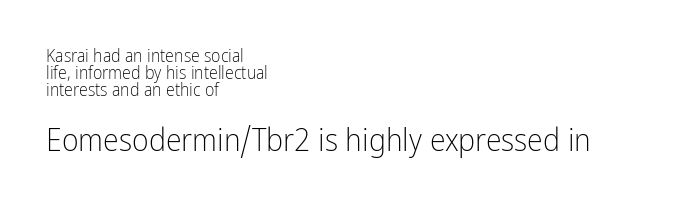
{"serif": "no", "italic": "no", "bold": "no", "weight": "light", "width": "condensed", "stroke_contrast": "low", "x_height": "medium", "monospaced": "no", "underline": "no", "align": "left", "line_spacing": "tight", "line_spacing_ratio": 0.95, "letter_spacing": "normal", "letter_spacing_em": 0.0, "larger_block": "second", "size_ratio": 1.78, "glyph_px": 32}
